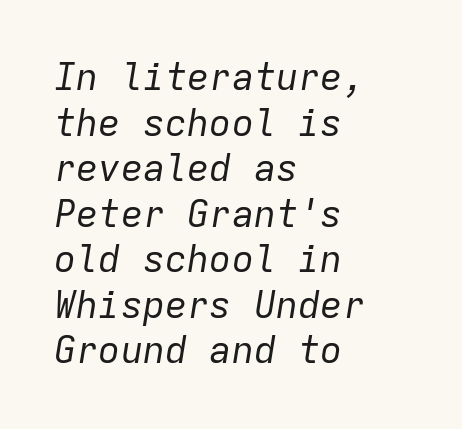
{"italic": "yes", "lean": "right", "slant_degrees": 9, "bold": "no", "weight": "regular", "width": "normal", "stroke_contrast": "low", "x_height": "medium", "monospaced": "yes", "underline": "no", "align": "left", "line_spacing_ratio": 1.23, "letter_spacing": "normal", "letter_spacing_em": 0.0, "glyph_px": 37}
